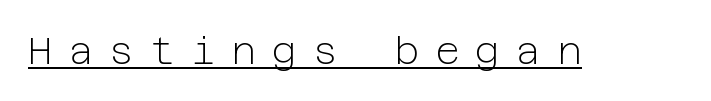
The image shows 38 px light sans-serif type, upright; set unusually wide letter spacing (+0.42 em), underlined; low stroke contrast and a medium x-height.
